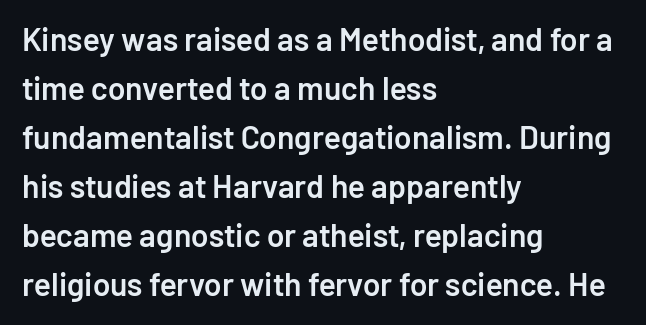
The image shows 32 px semibold sans-serif type, upright; set left-aligned, normal line spacing (1.53x), normal letter spacing, not underlined; low stroke contrast and a medium x-height.
